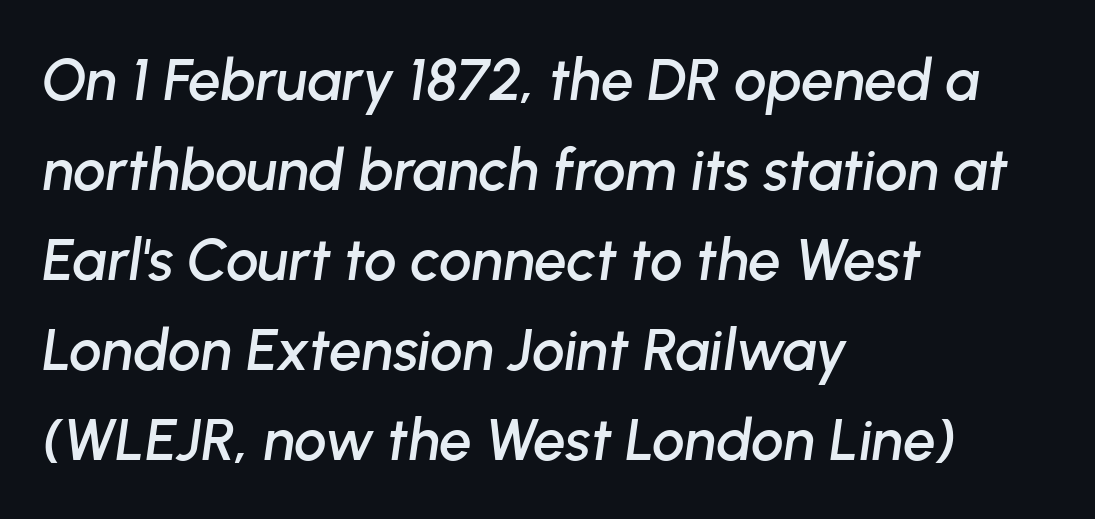
The image shows 58 px text type, italic (leaning right); set left-aligned, normal line spacing (1.55x), normal letter spacing, not underlined; low stroke contrast and a medium x-height.
